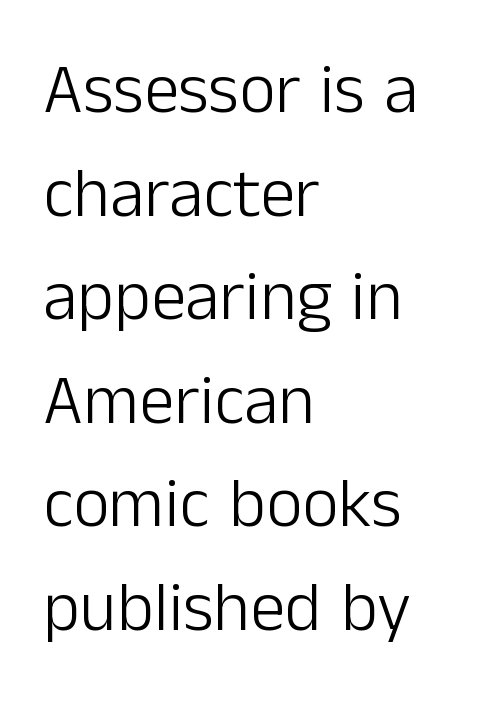
{"serif": "no", "italic": "no", "bold": "no", "weight": "light", "width": "normal", "stroke_contrast": "low", "x_height": "medium", "monospaced": "no", "underline": "no", "align": "left", "line_spacing": "normal", "line_spacing_ratio": 1.48, "letter_spacing": "normal", "letter_spacing_em": 0.0, "glyph_px": 70}
